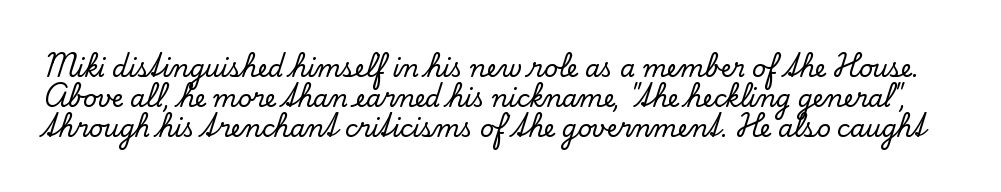
Q: Is the text italic (slanted)? A: Yes.
Q: Is the text underlined? A: No.
Q: Is the spacing between letters normal or unusually wide? A: Normal.
Q: Is the spacing between lines tight, normal or loose? A: Normal.
